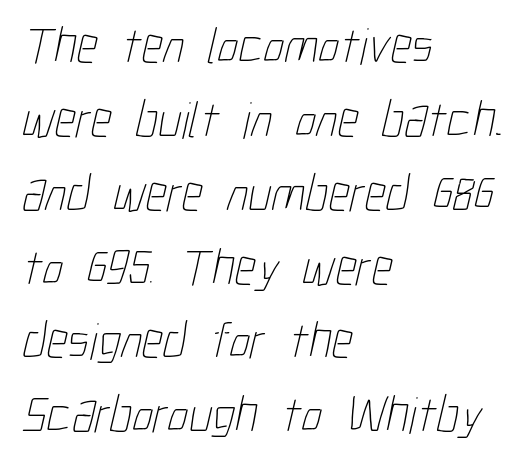
Leftover space on each line is placed entirely after the last word. Beneath every word, the page is bare. Looks like regular typesetting: each glyph gets only the width it needs. Here the glyphs are tracked normally, forming tight word shapes.
